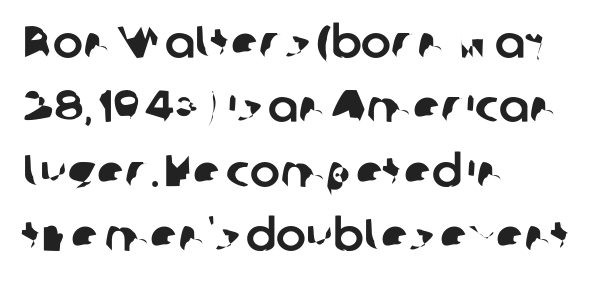
Q: Is the typeface a serif or a sans-serif typeface? A: Sans-serif.
Q: Is the text underlined? A: No.
Q: How is the paragraph aligned? A: Left-aligned.
Q: Is the spacing between letters normal or unusually wide? A: Normal.
Q: Is the spacing between lines tight, normal or loose? A: Normal.
Q: Width (condensed, normal, or wide)? A: Normal.
Q: Stroke contrast? A: Low.
Q: x-height? A: Medium.
Q: Monospaced? A: No.
